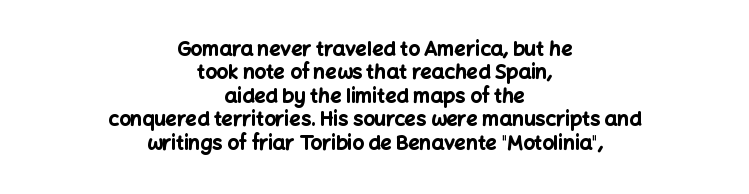
Characters remain perfectly vertical along every line. Heavy, bold letterforms. Here the glyphs are tracked normally, forming tight word shapes. The paragraph shown floats in the horizontal middle.
